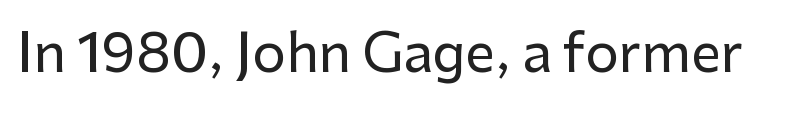
Q: Is the text italic (slanted)? A: No, it is upright.
Q: Is the typeface a serif or a sans-serif typeface? A: Sans-serif.
Q: Is the text underlined? A: No.
Q: Is the spacing between letters normal or unusually wide? A: Normal.
Q: Width (condensed, normal, or wide)? A: Normal.
Q: Stroke contrast? A: Low.
Q: x-height? A: Medium.
Q: Monospaced? A: No.
